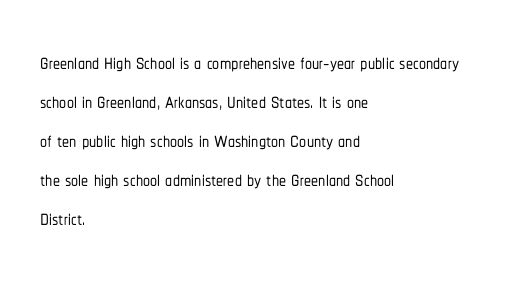
{"serif": "no", "italic": "no", "width": "condensed", "stroke_contrast": "low", "x_height": "medium", "monospaced": "no", "underline": "no", "align": "left", "line_spacing": "normal", "line_spacing_ratio": 1.39, "letter_spacing": "normal", "letter_spacing_em": 0.0, "glyph_px": 28}
